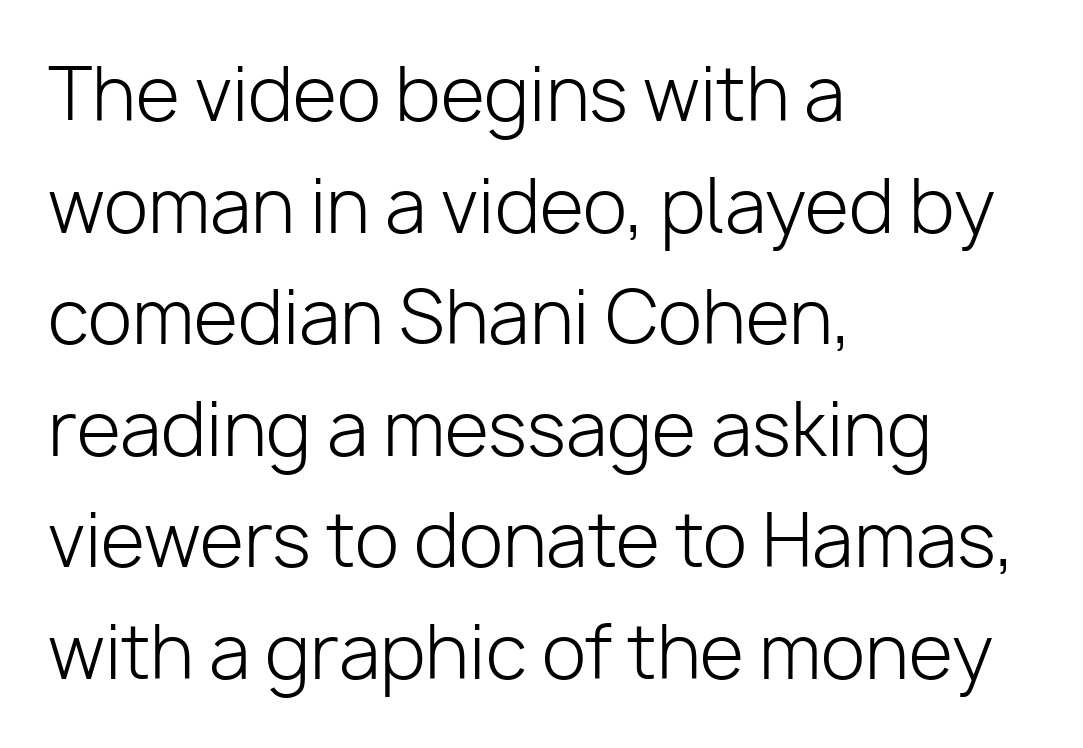
Q: Is the text bold? A: No.
Q: Is the text italic (slanted)? A: No, it is upright.
Q: Is the typeface a serif or a sans-serif typeface? A: Sans-serif.
Q: Is the text underlined? A: No.
Q: How is the paragraph aligned? A: Left-aligned.
Q: Is the spacing between letters normal or unusually wide? A: Normal.
Q: Is the spacing between lines tight, normal or loose? A: Normal.
Q: Width (condensed, normal, or wide)? A: Normal.
Q: Stroke contrast? A: Low.
Q: x-height? A: Medium.
Q: Monospaced? A: No.
